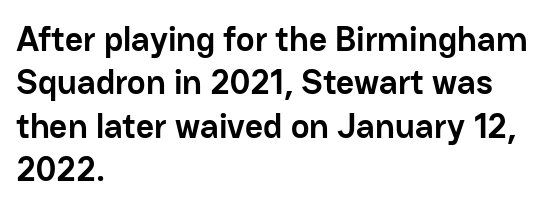
The image shows 35 px semibold sans-serif type, upright; set left-aligned, line spacing 1.24x, normal letter spacing, not underlined; low stroke contrast and a medium x-height.
